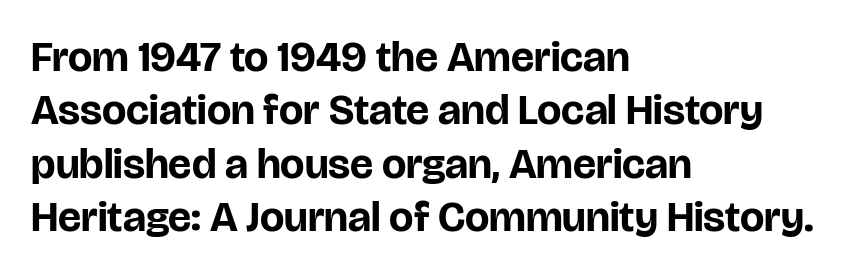
Q: Is the text bold? A: Yes.
Q: Is the text italic (slanted)? A: No, it is upright.
Q: Is the typeface a serif or a sans-serif typeface? A: Sans-serif.
Q: Is the text underlined? A: No.
Q: How is the paragraph aligned? A: Left-aligned.
Q: Is the spacing between letters normal or unusually wide? A: Normal.
Q: Width (condensed, normal, or wide)? A: Normal.
Q: Stroke contrast? A: Low.
Q: x-height? A: Large.
Q: Monospaced? A: No.
